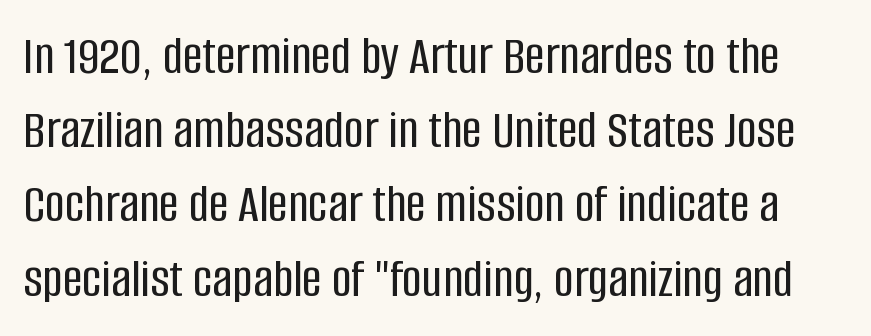
Q: Is the text italic (slanted)? A: No, it is upright.
Q: Is the typeface a serif or a sans-serif typeface? A: Sans-serif.
Q: Is the text underlined? A: No.
Q: Is the spacing between letters normal or unusually wide? A: Normal.
Q: Is the spacing between lines tight, normal or loose? A: Normal.
Q: Width (condensed, normal, or wide)? A: Condensed.
Q: Stroke contrast? A: Low.
Q: x-height? A: Large.
Q: Monospaced? A: No.
